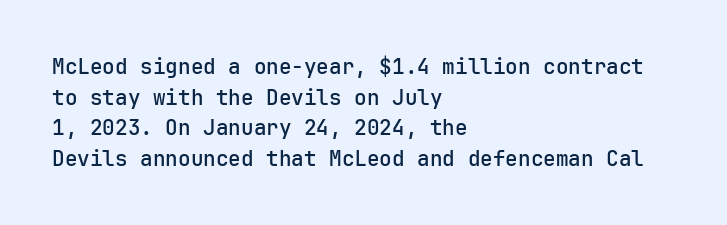
Q: Is the text bold? A: Semi-bold.
Q: Is the text italic (slanted)? A: No, it is upright.
Q: Is the text underlined? A: No.
Q: How is the paragraph aligned? A: Left-aligned.
Q: Is the spacing between letters normal or unusually wide? A: Normal.
Q: Is the spacing between lines tight, normal or loose? A: Normal.
